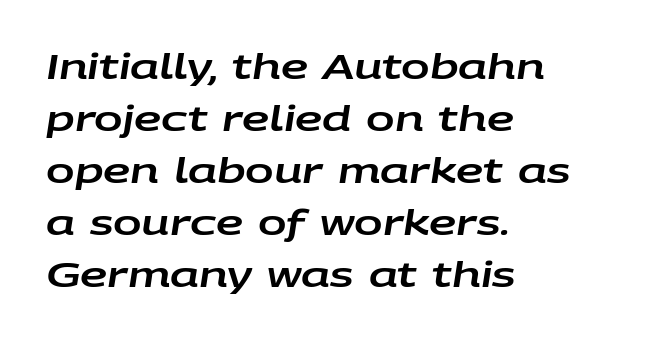
{"italic": "yes", "lean": "right", "slant_degrees": 9, "width": "wide", "stroke_contrast": "low", "x_height": "large", "monospaced": "no", "underline": "no", "align": "left", "line_spacing": "normal", "line_spacing_ratio": 1.53, "letter_spacing": "normal", "letter_spacing_em": 0.0, "glyph_px": 34}
